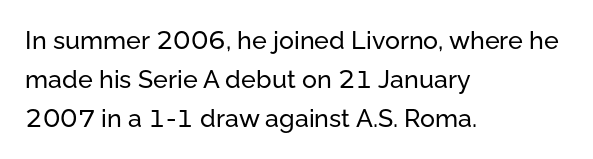
{"italic": "no", "underline": "no", "align": "left", "line_spacing": "normal", "line_spacing_ratio": 1.57, "letter_spacing": "normal", "letter_spacing_em": 0.0, "glyph_px": 25}
